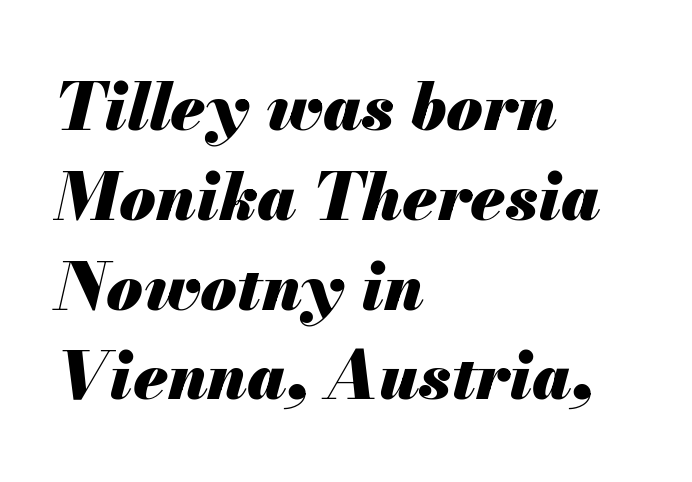
The image shows 66 px heavy type, italic (leaning right); set left-aligned, normal line spacing (1.36x), normal letter spacing, not underlined; medium stroke contrast and a small x-height.
